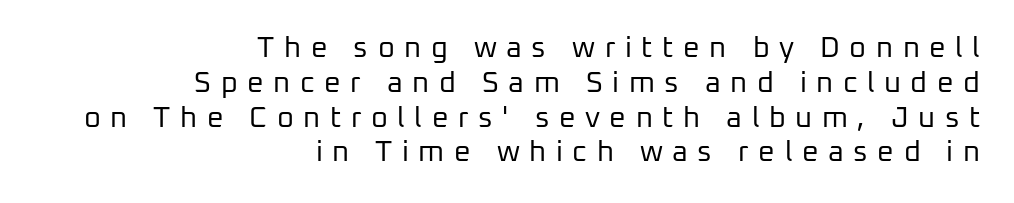
Q: Is the text bold? A: No.
Q: Is the text italic (slanted)? A: No, it is upright.
Q: Is the typeface a serif or a sans-serif typeface? A: Sans-serif.
Q: Is the text underlined? A: No.
Q: How is the paragraph aligned? A: Right-aligned.
Q: Is the spacing between letters normal or unusually wide? A: Unusually wide.
Q: Width (condensed, normal, or wide)? A: Normal.
Q: Stroke contrast? A: Low.
Q: x-height? A: Medium.
Q: Monospaced? A: No.
